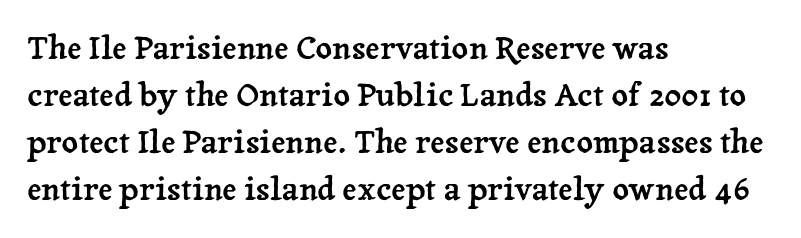
{"serif": "yes", "italic": "no", "width": "normal", "stroke_contrast": "low", "x_height": "medium", "monospaced": "no", "underline": "no", "align": "left", "line_spacing": "normal", "line_spacing_ratio": 1.47, "letter_spacing": "normal", "letter_spacing_em": 0.0, "glyph_px": 32}
